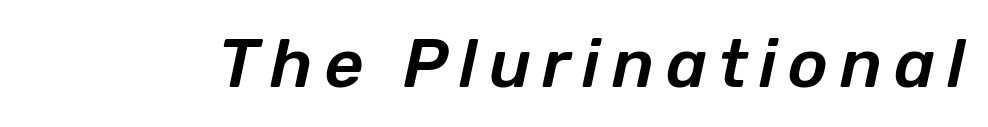
Q: Is the text italic (slanted)? A: Yes, it leans right by about 12 degrees.
Q: Is the text underlined? A: No.
Q: Width (condensed, normal, or wide)? A: Normal.
Q: Stroke contrast? A: Low.
Q: x-height? A: Medium.
Q: Monospaced? A: No.
